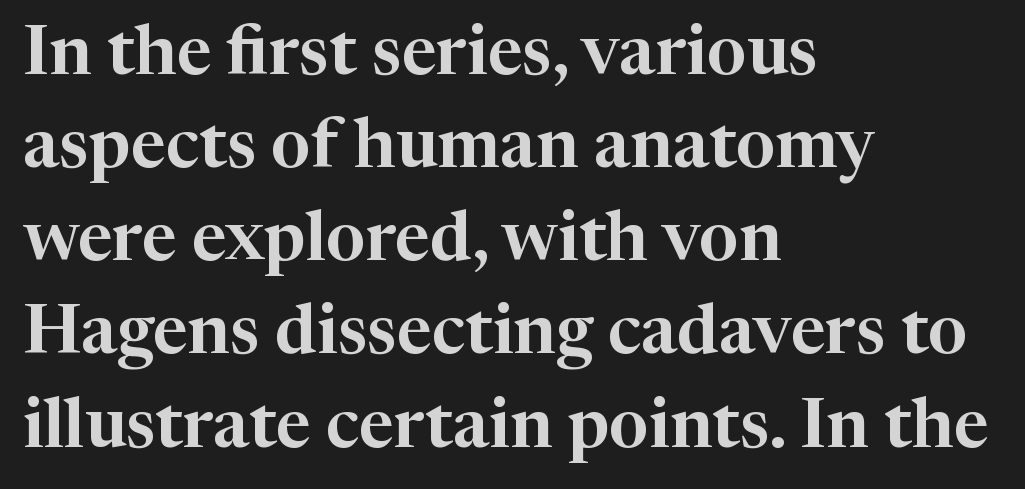
The image shows 69 px serif type, upright; set left-aligned, normal line spacing (1.35x), normal letter spacing, not underlined; high stroke contrast and a medium x-height.
